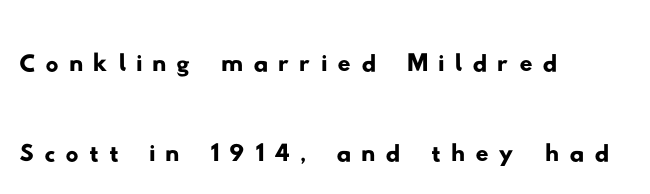
Q: Is the typeface a serif or a sans-serif typeface? A: Sans-serif.
Q: Is the text underlined? A: No.
Q: How is the paragraph aligned? A: Left-aligned.
Q: Is the spacing between lines tight, normal or loose? A: Normal.
Q: Width (condensed, normal, or wide)? A: Wide.
Q: Stroke contrast? A: Low.
Q: x-height? A: Small.
Q: Monospaced? A: No.
